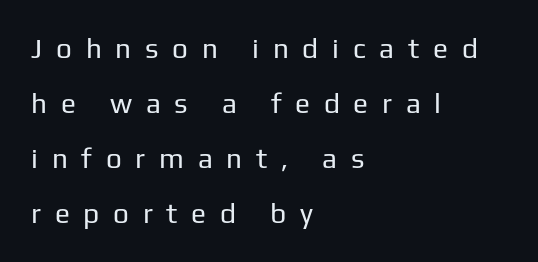
Q: Is the text bold? A: No.
Q: Is the text italic (slanted)? A: No, it is upright.
Q: Is the typeface a serif or a sans-serif typeface? A: Sans-serif.
Q: Is the text underlined? A: No.
Q: How is the paragraph aligned? A: Left-aligned.
Q: Is the spacing between letters normal or unusually wide? A: Unusually wide.
Q: Is the spacing between lines tight, normal or loose? A: Loose.
Q: Width (condensed, normal, or wide)? A: Normal.
Q: Stroke contrast? A: Low.
Q: x-height? A: Medium.
Q: Monospaced? A: No.
